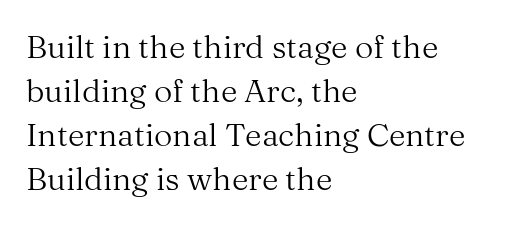
The image shows 32 px regular-weight serif type, upright; set left-aligned, normal line spacing (1.37x), normal letter spacing, not underlined; medium stroke contrast and a medium x-height.
